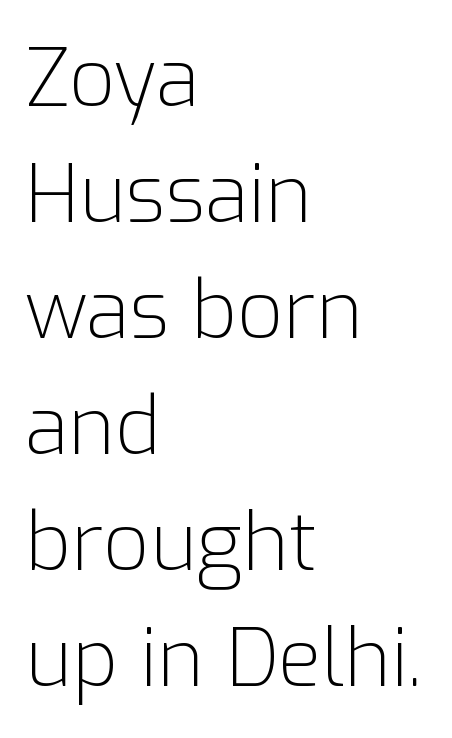
Q: Is the text bold? A: No.
Q: Is the text italic (slanted)? A: No, it is upright.
Q: Is the typeface a serif or a sans-serif typeface? A: Sans-serif.
Q: Is the text underlined? A: No.
Q: How is the paragraph aligned? A: Left-aligned.
Q: Is the spacing between letters normal or unusually wide? A: Normal.
Q: Is the spacing between lines tight, normal or loose? A: Normal.
Q: Width (condensed, normal, or wide)? A: Normal.
Q: Stroke contrast? A: Low.
Q: x-height? A: Medium.
Q: Monospaced? A: No.
